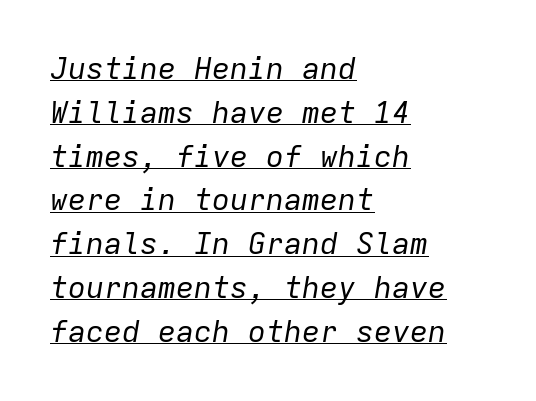
The image shows 30 px regular-weight type, italic (leaning right), monospaced; set left-aligned, normal line spacing (1.46x), normal letter spacing, underlined; low stroke contrast and a medium x-height.
